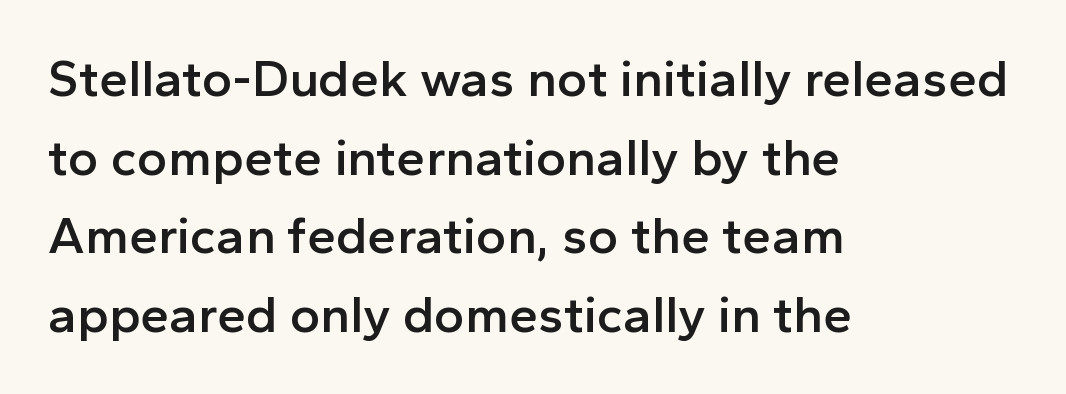
The image shows 52 px semibold sans-serif type, upright; set left-aligned, normal line spacing (1.51x), normal letter spacing, not underlined; a medium x-height.
